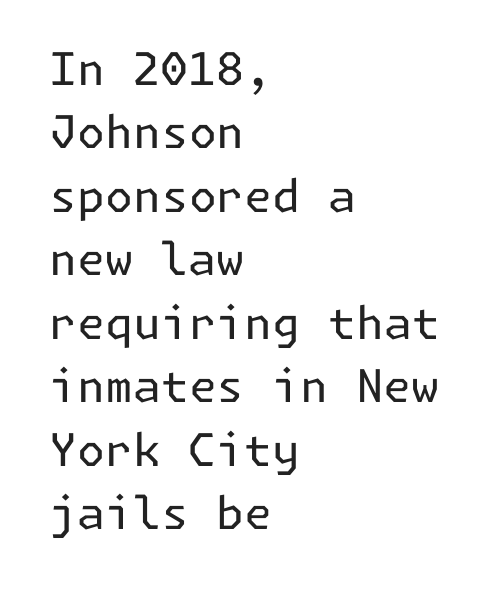
Q: Is the text bold? A: No.
Q: Is the text italic (slanted)? A: No, it is upright.
Q: Is the typeface a serif or a sans-serif typeface? A: Sans-serif.
Q: Is the text underlined? A: No.
Q: How is the paragraph aligned? A: Left-aligned.
Q: Is the spacing between letters normal or unusually wide? A: Normal.
Q: Is the spacing between lines tight, normal or loose? A: Normal.
Q: Width (condensed, normal, or wide)? A: Normal.
Q: Stroke contrast? A: Low.
Q: x-height? A: Medium.
